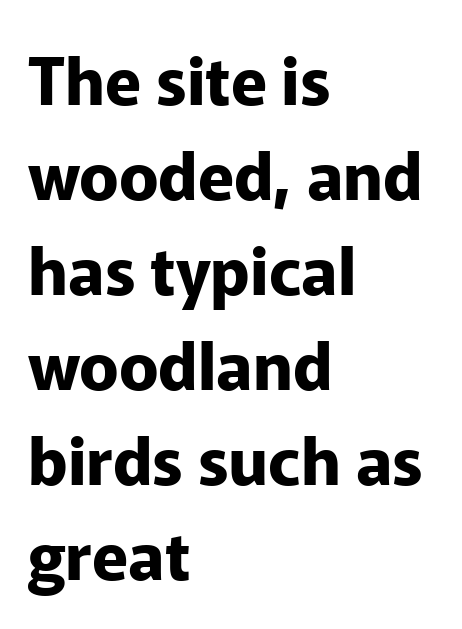
The image shows 66 px bold sans-serif type, upright; set left-aligned, normal line spacing (1.44x), normal letter spacing, not underlined; low stroke contrast and a medium x-height.
